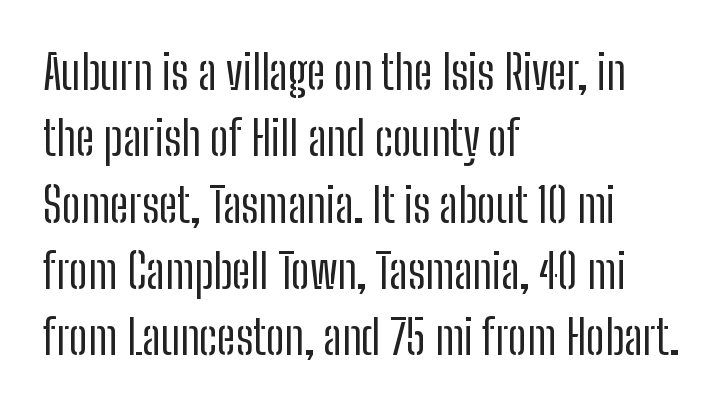
{"serif": "no", "italic": "no", "bold": "no", "weight": "regular", "width": "condensed", "stroke_contrast": "low", "x_height": "medium", "monospaced": "no", "underline": "no", "align": "left", "line_spacing": "normal", "line_spacing_ratio": 1.41, "letter_spacing": "normal", "letter_spacing_em": 0.0, "glyph_px": 47}
